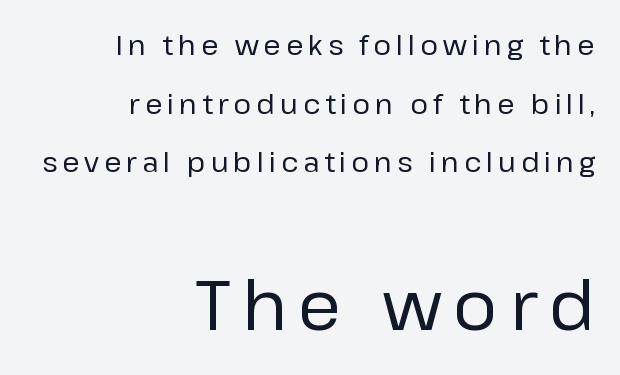
Q: Is the text bold? A: No.
Q: Is the text italic (slanted)? A: No, it is upright.
Q: Is the typeface a serif or a sans-serif typeface? A: Sans-serif.
Q: Is the text underlined? A: No.
Q: How is the paragraph aligned? A: Right-aligned.
Q: Is the spacing between lines tight, normal or loose? A: Loose.
Q: Which block of text is set in a larger size, the first (top) or the second (bottom)? A: The second (bottom) one.
Q: Width (condensed, normal, or wide)? A: Normal.
Q: Stroke contrast? A: Low.
Q: x-height? A: Medium.
Q: Monospaced? A: No.
